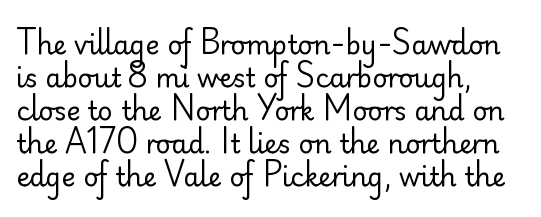
{"italic": "no", "bold": "no", "underline": "no", "align": "left", "line_spacing": "normal", "line_spacing_ratio": 1.27, "letter_spacing": "normal", "letter_spacing_em": 0.0, "glyph_px": 26}
